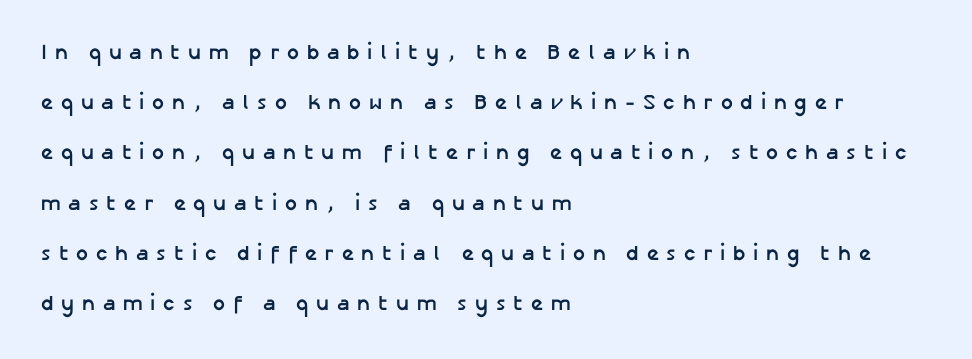
The image shows 21 px bold type, upright; set left-aligned, loose line spacing (2.39x), unusually wide letter spacing (+0.37 em), not underlined.
